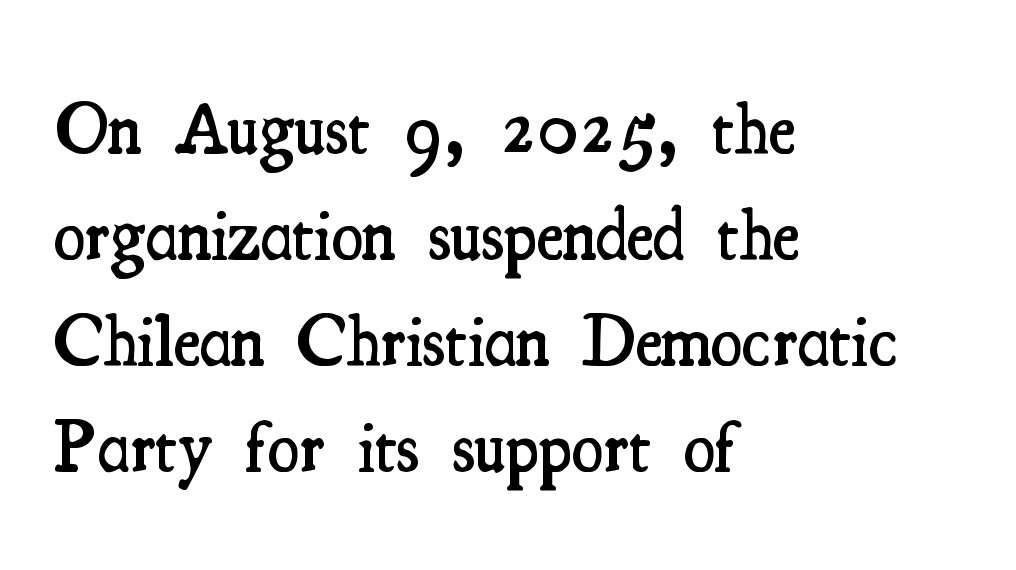
The image shows 72 px semibold, condensed serif type, upright; set left-aligned, normal line spacing (1.47x), normal letter spacing, not underlined; medium stroke contrast and a small x-height.
